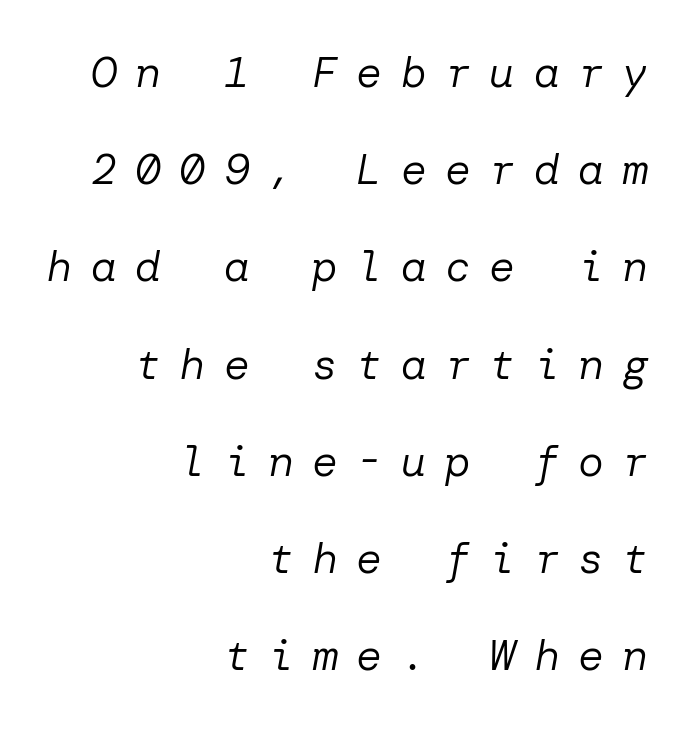
Plain, unruled lines of type. The text carries the slant typical of an italic or oblique font. Observe the wide spacing: letters keep a clear distance from each other. The line-height multiplier appears high, well above default.
